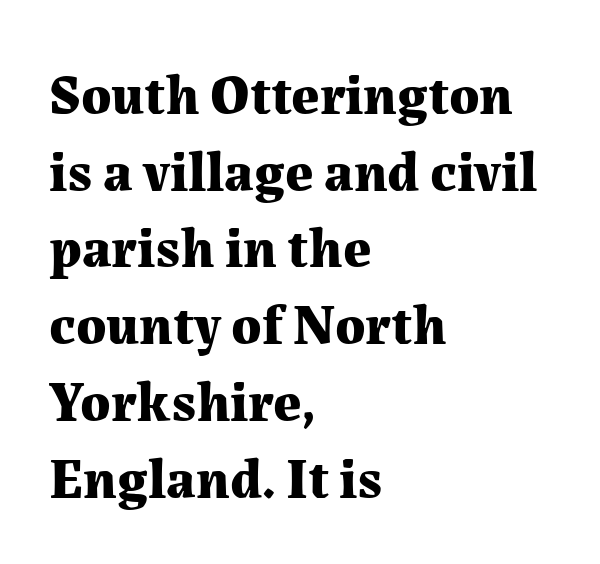
Plain, unruled lines of type. The setting favours the left margin, as ordinary paragraphs usually do. Summary of weight: heavy, a full bold. Letterform terminals end in serifs throughout the passage. A normal amount of white space separates one row of letters from the next.
